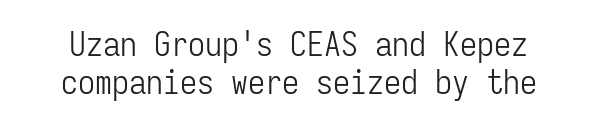
Q: Is the text bold? A: No.
Q: Is the text italic (slanted)? A: No, it is upright.
Q: Is the typeface a serif or a sans-serif typeface? A: Sans-serif.
Q: Is the text underlined? A: No.
Q: Is the spacing between letters normal or unusually wide? A: Normal.
Q: Is the spacing between lines tight, normal or loose? A: Tight.
Q: Width (condensed, normal, or wide)? A: Condensed.
Q: Stroke contrast? A: Low.
Q: x-height? A: Medium.
Q: Monospaced? A: Yes.
